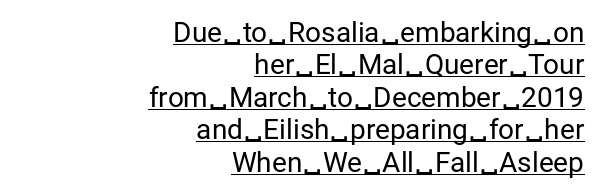
{"serif": "no", "italic": "no", "bold": "no", "weight": "regular", "width": "normal", "stroke_contrast": "low", "x_height": "medium", "monospaced": "no", "underline": "yes", "align": "right", "line_spacing_ratio": 1.16, "letter_spacing": "normal", "letter_spacing_em": 0.0, "glyph_px": 28}
